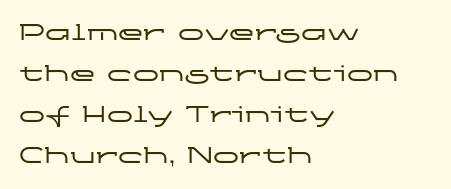
Q: Is the text italic (slanted)? A: No, it is upright.
Q: Is the text underlined? A: No.
Q: How is the paragraph aligned? A: Left-aligned.
Q: Is the spacing between letters normal or unusually wide? A: Normal.
Q: Is the spacing between lines tight, normal or loose? A: Normal.
